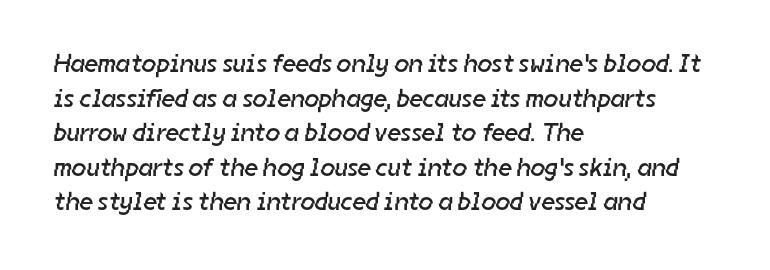
Q: Is the text bold? A: No.
Q: Is the text underlined? A: No.
Q: How is the paragraph aligned? A: Left-aligned.
Q: Is the spacing between letters normal or unusually wide? A: Normal.
Q: Is the spacing between lines tight, normal or loose? A: Normal.
